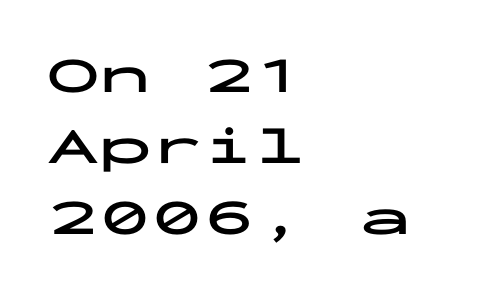
{"serif": "no", "italic": "no", "bold": "yes", "weight": "bold", "width": "wide", "stroke_contrast": "low", "x_height": "medium", "monospaced": "yes", "underline": "no", "align": "left", "line_spacing": "normal", "line_spacing_ratio": 1.37, "letter_spacing": "normal", "letter_spacing_em": 0.0, "glyph_px": 52}
